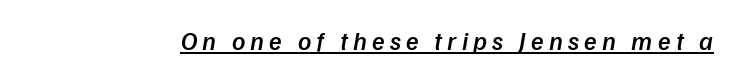
The image shows 26 px text type, italic (leaning right); set unusually wide letter spacing (+0.2 em), underlined.
